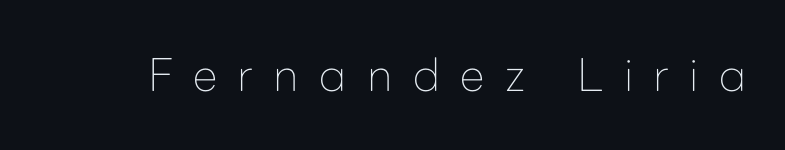
Q: Is the text bold? A: No.
Q: Is the text italic (slanted)? A: No, it is upright.
Q: Is the typeface a serif or a sans-serif typeface? A: Sans-serif.
Q: Is the text underlined? A: No.
Q: Is the spacing between letters normal or unusually wide? A: Unusually wide.
Q: Width (condensed, normal, or wide)? A: Normal.
Q: Stroke contrast? A: Low.
Q: x-height? A: Medium.
Q: Monospaced? A: No.
